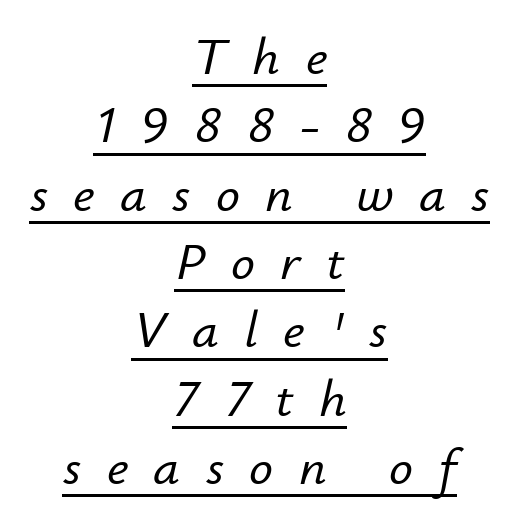
The typesetter chose a symmetrical, centered arrangement here. Horizontal bands of white between lines are of average thickness. Someone cranked the tracking dial way up on this one. These lines were composed using italics. The letters advance in unequal steps, a hallmark of proportional type. The passage shown is underscored from start to finish.
